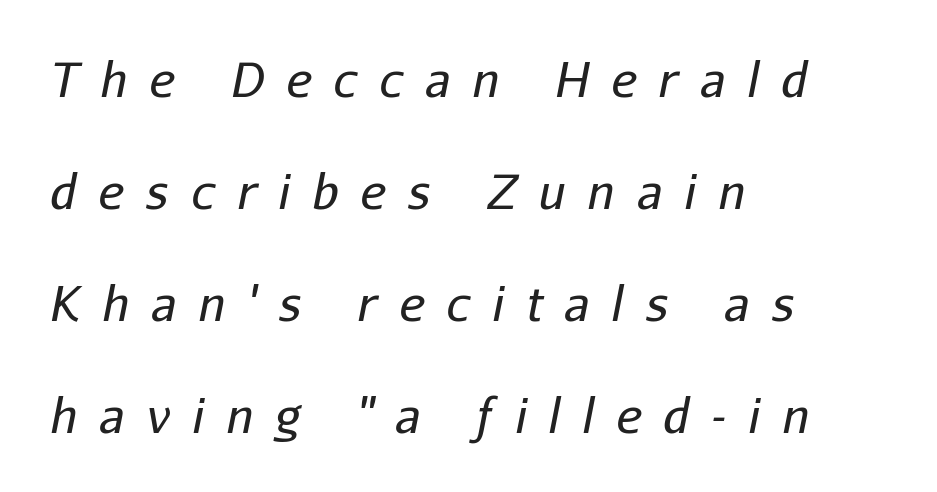
Has an underline been added? It has not. Students, note that the glyphs here are deliberately spaced far apart. This sample uses an oblique cut, with every glyph tilted off the vertical. Ink coverage per letter is moderate at most. Is this a fixed-width face? No — the glyphs have proportional, varying widths.
